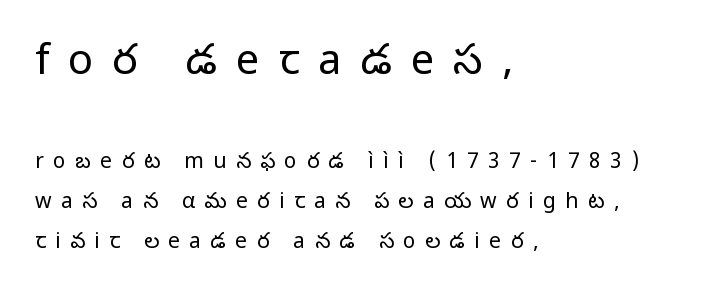
This rendering employs a face without finishing strokes, i.e., a sans-serif. The passage shown begins with its larger block and ends with its smaller one. Vertical strokes here are truly vertical. You could fit nearly another row in the gap between these rows. Layout note: lines flush left.
